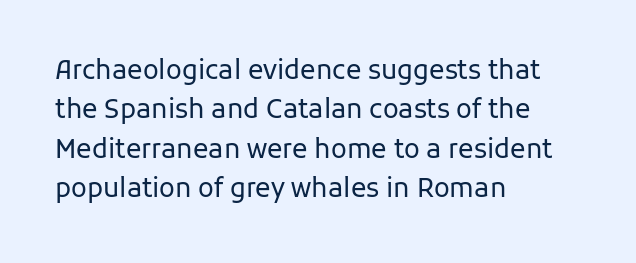
Q: Is the text bold? A: No.
Q: Is the text italic (slanted)? A: No, it is upright.
Q: Is the text underlined? A: No.
Q: How is the paragraph aligned? A: Left-aligned.
Q: Is the spacing between letters normal or unusually wide? A: Normal.
Q: Is the spacing between lines tight, normal or loose? A: Normal.
